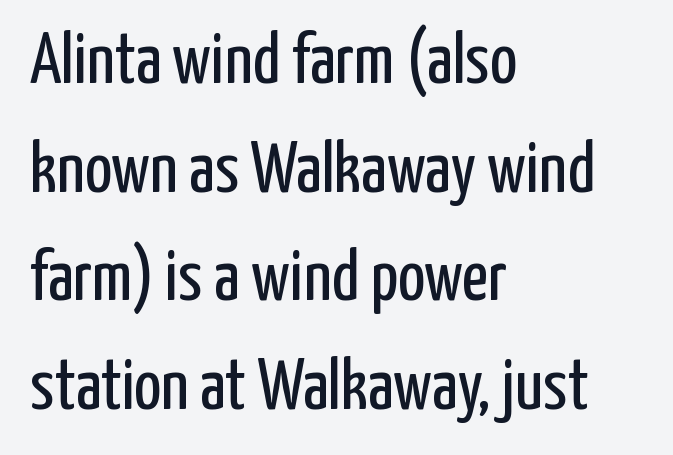
The image shows 72 px regular-weight, condensed sans-serif type, upright; set left-aligned, normal line spacing (1.51x), normal letter spacing, not underlined; low stroke contrast and a medium x-height.
